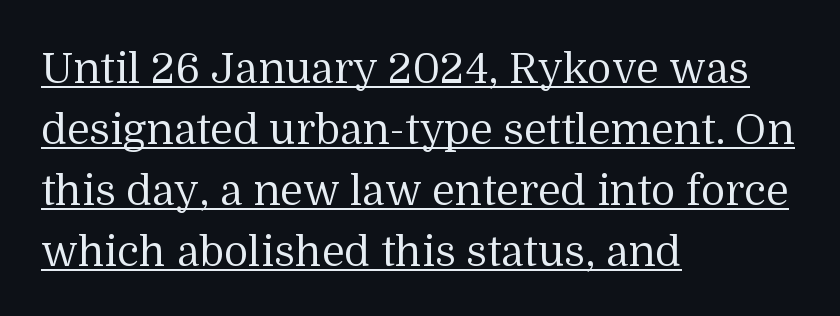
Q: Is the text bold? A: No.
Q: Is the text italic (slanted)? A: No, it is upright.
Q: Is the typeface a serif or a sans-serif typeface? A: Serif.
Q: Is the text underlined? A: Yes.
Q: How is the paragraph aligned? A: Left-aligned.
Q: Is the spacing between letters normal or unusually wide? A: Normal.
Q: Is the spacing between lines tight, normal or loose? A: Normal.
Q: Width (condensed, normal, or wide)? A: Normal.
Q: Stroke contrast? A: Medium.
Q: x-height? A: Medium.
Q: Monospaced? A: No.
